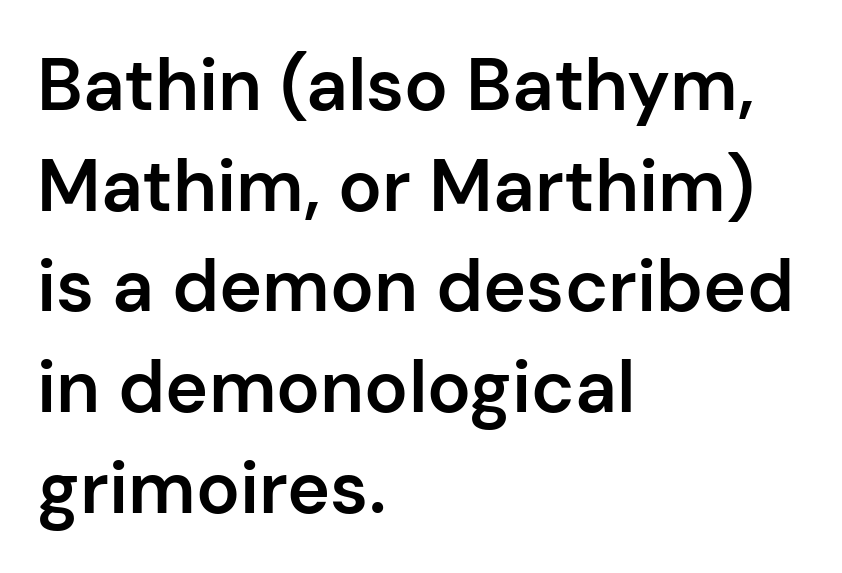
Q: Is the text bold? A: Semi-bold.
Q: Is the text italic (slanted)? A: No, it is upright.
Q: Is the typeface a serif or a sans-serif typeface? A: Sans-serif.
Q: Is the text underlined? A: No.
Q: How is the paragraph aligned? A: Left-aligned.
Q: Is the spacing between letters normal or unusually wide? A: Normal.
Q: Is the spacing between lines tight, normal or loose? A: Normal.
Q: Width (condensed, normal, or wide)? A: Normal.
Q: Stroke contrast? A: Low.
Q: x-height? A: Medium.
Q: Monospaced? A: No.
